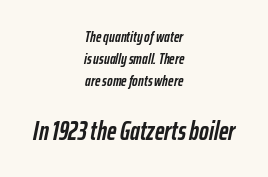
{"italic": "yes", "lean": "right", "slant_degrees": 12, "bold": "yes", "underline": "no", "align": "center", "line_spacing": "normal", "line_spacing_ratio": 1.46, "letter_spacing": "normal", "letter_spacing_em": 0.0, "larger_block": "second", "size_ratio": 1.73, "glyph_px": 26}
